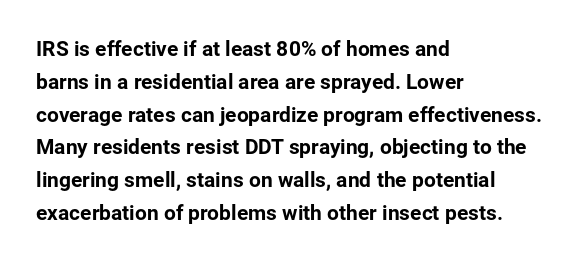
Q: Is the text italic (slanted)? A: No, it is upright.
Q: Is the text underlined? A: No.
Q: How is the paragraph aligned? A: Left-aligned.
Q: Is the spacing between letters normal or unusually wide? A: Normal.
Q: Is the spacing between lines tight, normal or loose? A: Normal.
